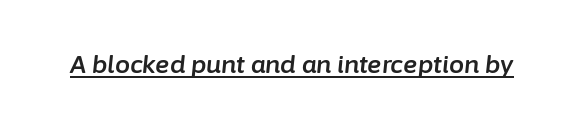
Q: Is the text italic (slanted)? A: Yes, it leans right by about 6 degrees.
Q: Is the text underlined? A: Yes.
Q: Is the spacing between letters normal or unusually wide? A: Normal.
